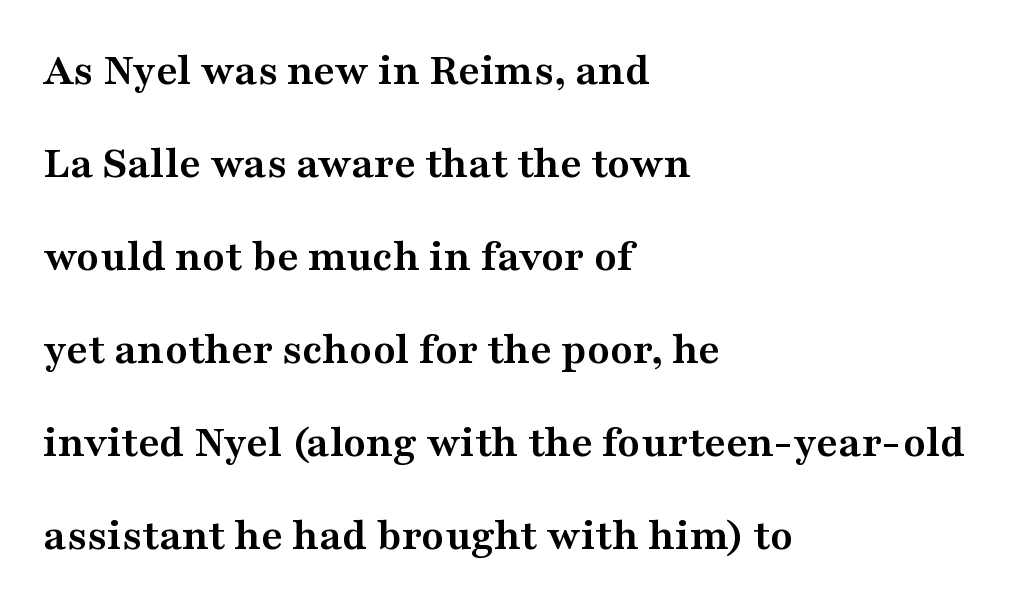
Q: Is the text bold? A: Yes.
Q: Is the text italic (slanted)? A: No, it is upright.
Q: Is the typeface a serif or a sans-serif typeface? A: Serif.
Q: Is the text underlined? A: No.
Q: How is the paragraph aligned? A: Left-aligned.
Q: Is the spacing between letters normal or unusually wide? A: Normal.
Q: Is the spacing between lines tight, normal or loose? A: Loose.
Q: Width (condensed, normal, or wide)? A: Wide.
Q: Stroke contrast? A: Medium.
Q: x-height? A: Medium.
Q: Monospaced? A: No.
